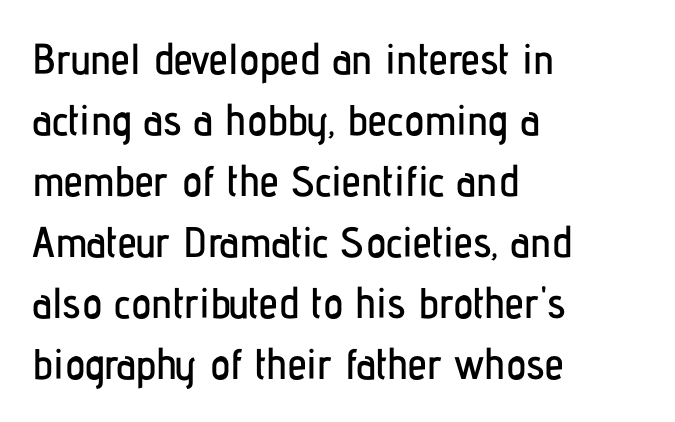
Q: Is the text italic (slanted)? A: No, it is upright.
Q: Is the typeface a serif or a sans-serif typeface? A: Sans-serif.
Q: Is the text underlined? A: No.
Q: How is the paragraph aligned? A: Left-aligned.
Q: Is the spacing between letters normal or unusually wide? A: Normal.
Q: Is the spacing between lines tight, normal or loose? A: Normal.
Q: Width (condensed, normal, or wide)? A: Condensed.
Q: Stroke contrast? A: Low.
Q: x-height? A: Medium.
Q: Monospaced? A: No.
